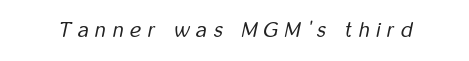
The image shows 21 px text type, italic (leaning right); set unusually wide letter spacing (+0.33 em), not underlined.
